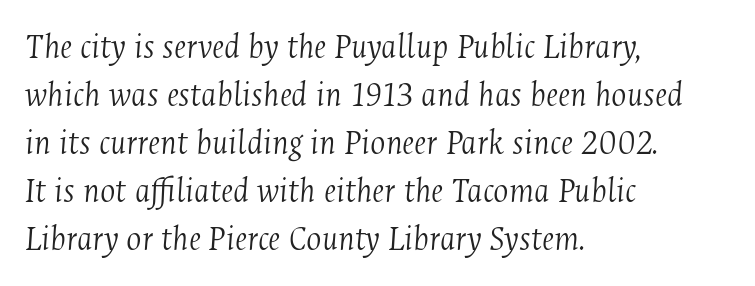
{"serif": "yes", "italic": "yes", "lean": "right", "slant_degrees": 4, "bold": "no", "weight": "light", "width": "condensed", "stroke_contrast": "medium", "x_height": "medium", "monospaced": "no", "underline": "no", "align": "left", "line_spacing": "normal", "line_spacing_ratio": 1.33, "letter_spacing": "normal", "letter_spacing_em": 0.0, "glyph_px": 36}
